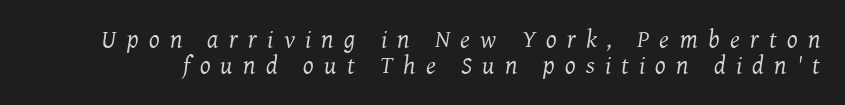
Q: Is the text bold? A: No.
Q: Is the text italic (slanted)? A: Yes, it leans right by about 7 degrees.
Q: Is the text underlined? A: No.
Q: Is the spacing between letters normal or unusually wide? A: Unusually wide.
Q: Is the spacing between lines tight, normal or loose? A: Tight.
